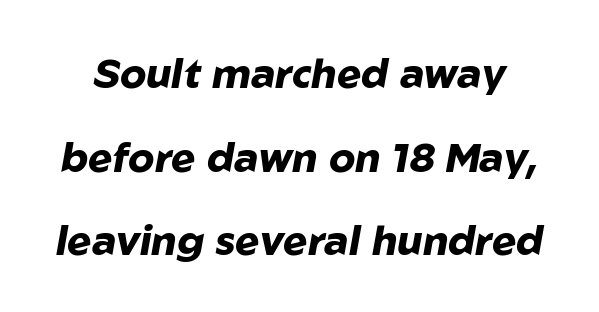
The image shows 41 px heavy type, italic (leaning right); set loose line spacing (2.04x), normal letter spacing, not underlined; low stroke contrast and a medium x-height.
